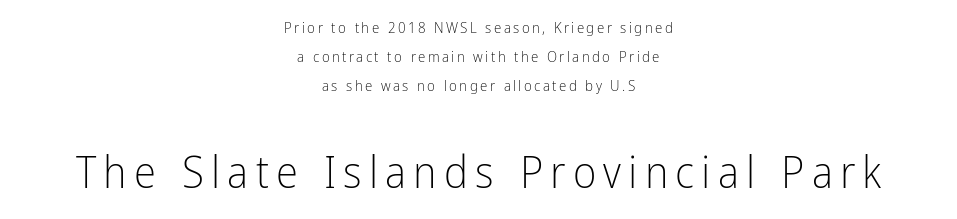
The image shows 45 px light, condensed sans-serif type, upright; set centered, loose line spacing (1.94x), not underlined; the second (bottom) block is 3.0x larger; low stroke contrast and a medium x-height.
